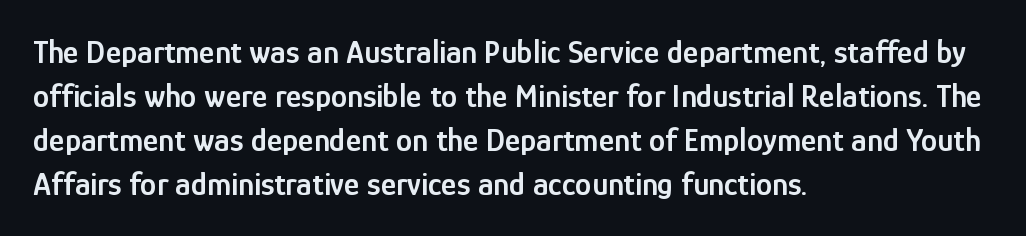
These lines are rendered in a variable-pitch font. Caption: standard tracking, unaltered. Check the space under the baseline: it is left empty. This sample uses an upright cut, with every glyph sitting square on the baseline.
